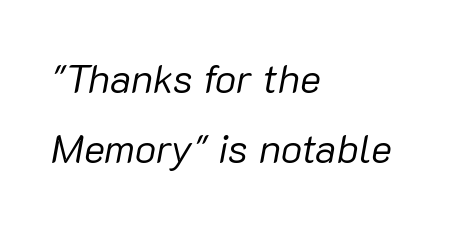
Q: Is the text bold? A: No.
Q: Is the text italic (slanted)? A: Yes, it leans right by about 10 degrees.
Q: Is the text underlined? A: No.
Q: How is the paragraph aligned? A: Left-aligned.
Q: Is the spacing between letters normal or unusually wide? A: Normal.
Q: Width (condensed, normal, or wide)? A: Normal.
Q: Stroke contrast? A: Low.
Q: x-height? A: Medium.
Q: Monospaced? A: No.
